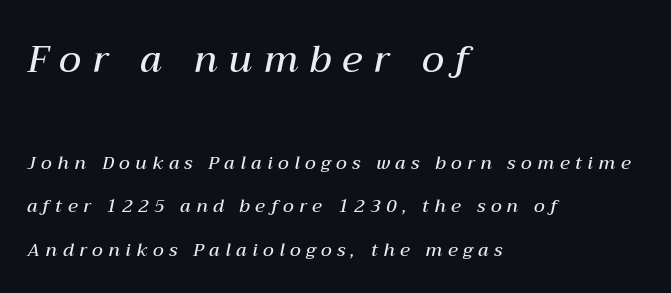
What weight is shown? A semibold, between regular and bold. Glance below the letters and you will spot only blank space. Two sizes are in play, and the larger belongs to the first block. Typeset ragged right — the left edge is the straight one. A typesetter would mark this as italic.
